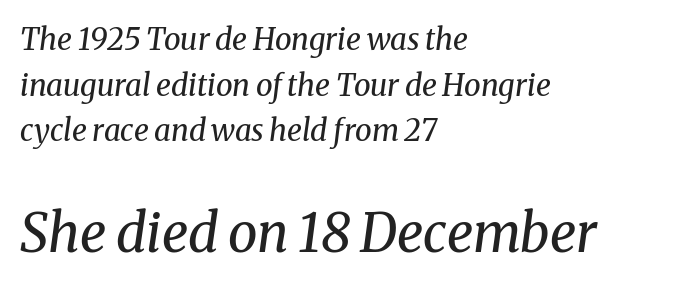
{"serif": "yes", "italic": "yes", "lean": "right", "slant_degrees": 8, "bold": "no", "weight": "regular", "width": "normal", "stroke_contrast": "medium", "x_height": "medium", "monospaced": "no", "underline": "no", "align": "left", "line_spacing": "normal", "line_spacing_ratio": 1.52, "letter_spacing": "normal", "letter_spacing_em": 0.0, "larger_block": "second", "size_ratio": 1.77, "glyph_px": 53}
